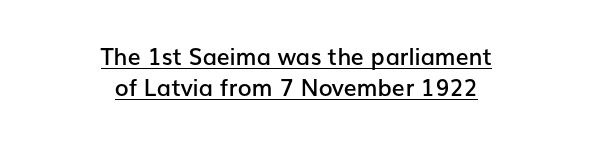
Each new line begins a customary step beneath the previous one. In CSS terms this would be text-align: center. Bold? Not quite — semibold, heavier than regular but stopping short. Every character sits straight up, as roman type does. What stands out about the letter spacing? Nothing — it is the standard amount. Glance below the letters and you will spot a drawn line.
